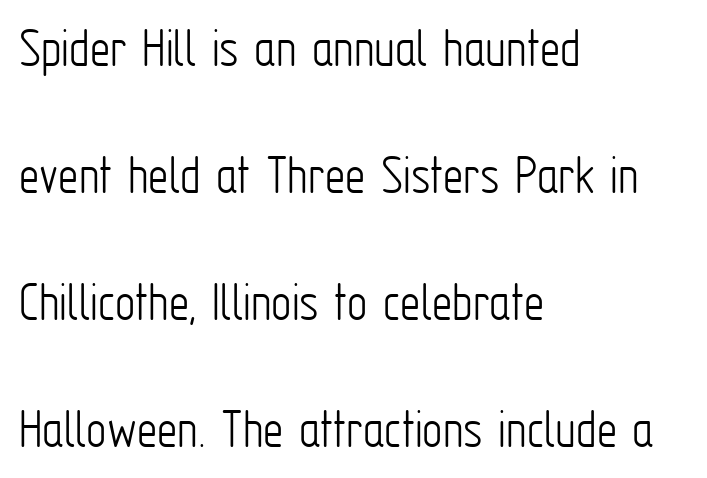
Q: Is the text bold? A: No.
Q: Is the text italic (slanted)? A: No, it is upright.
Q: Is the typeface a serif or a sans-serif typeface? A: Sans-serif.
Q: Is the text underlined? A: No.
Q: How is the paragraph aligned? A: Left-aligned.
Q: Is the spacing between letters normal or unusually wide? A: Normal.
Q: Is the spacing between lines tight, normal or loose? A: Loose.
Q: Width (condensed, normal, or wide)? A: Condensed.
Q: Stroke contrast? A: Low.
Q: x-height? A: Medium.
Q: Monospaced? A: No.
